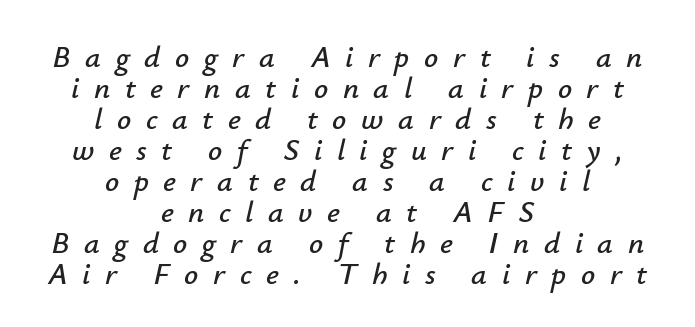
No word sits above an underline. Horizontal bands of white between lines are thin slivers. Tracking here is generous; glyphs stand well apart from one another. The axis of the letterforms is tilted away from vertical. You could not count columns in this text — the font is proportionally spaced.
